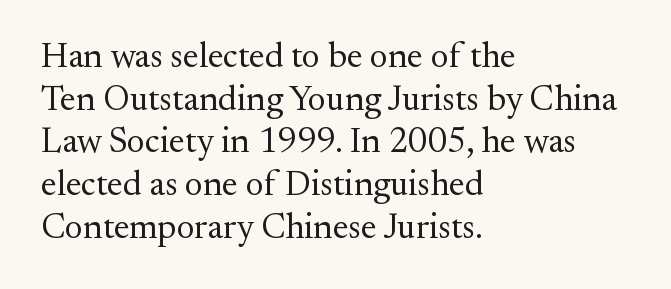
{"serif": "yes", "italic": "no", "bold": "no", "weight": "regular", "width": "normal", "stroke_contrast": "medium", "x_height": "small", "monospaced": "no", "underline": "no", "align": "left", "line_spacing_ratio": 1.22, "letter_spacing": "normal", "letter_spacing_em": 0.0, "glyph_px": 35}
